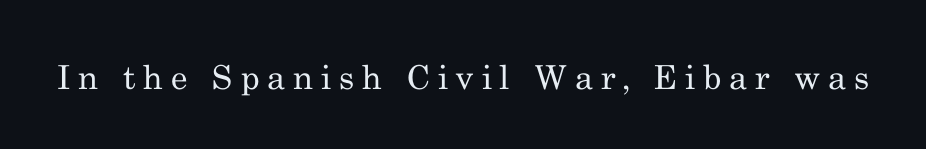
{"serif": "yes", "italic": "no", "bold": "no", "weight": "regular", "width": "normal", "stroke_contrast": "medium", "x_height": "small", "monospaced": "no", "underline": "no", "letter_spacing": "wide", "letter_spacing_em": 0.23, "glyph_px": 33}
